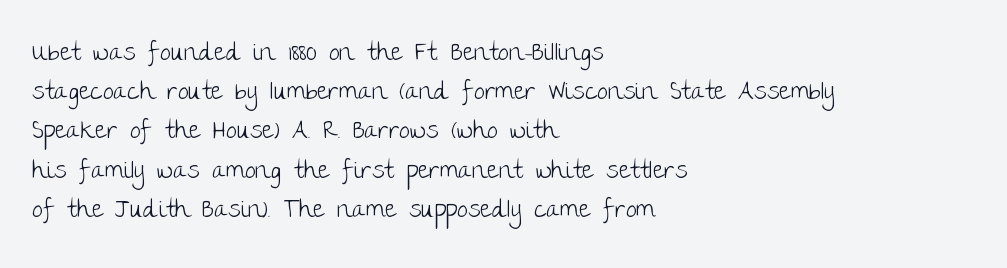
The image shows 25 px text type, upright; set left-aligned, normal line spacing (1.57x), normal letter spacing, not underlined.
